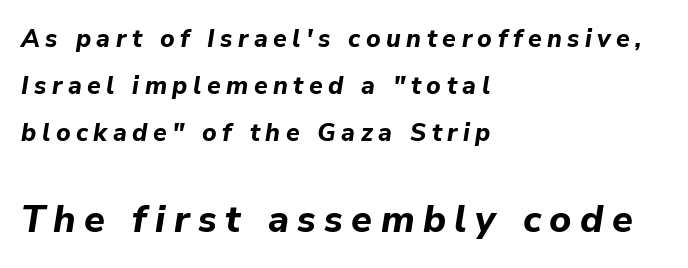
Q: Is the text bold? A: Yes.
Q: Is the text italic (slanted)? A: Yes, it leans right by about 9 degrees.
Q: Is the text underlined? A: No.
Q: How is the paragraph aligned? A: Left-aligned.
Q: Is the spacing between letters normal or unusually wide? A: Unusually wide.
Q: Which block of text is set in a larger size, the first (top) or the second (bottom)? A: The second (bottom) one.
Q: Width (condensed, normal, or wide)? A: Normal.
Q: Stroke contrast? A: Low.
Q: x-height? A: Medium.
Q: Monospaced? A: No.
